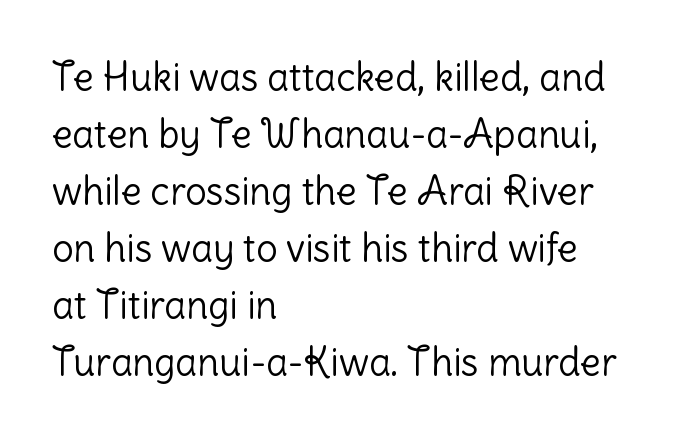
A normal amount of white space separates one row of letters from the next. The lettering holds an erect, upright posture throughout. Any mark beneath the type? The region is blank. Each word holds together tightly as a unit, with standard inter-letter gaps. Think of a printed novel: that variable character pitch is what you see here.
